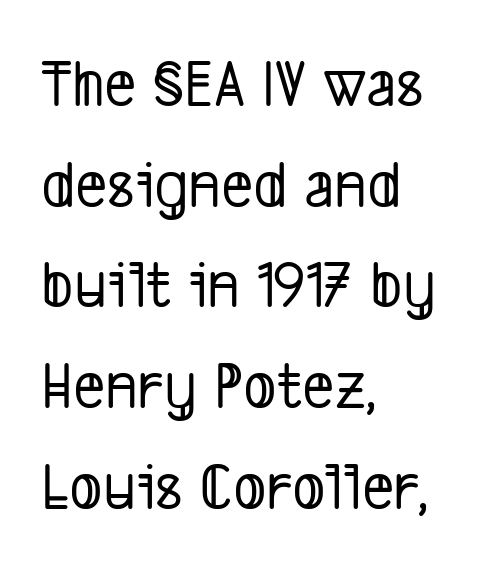
Do the characters align in a grid? No, the font is proportional. Check where the strokes stop: nothing finishes them off — pure sans. Vertically, the passage feels balanced, rows spaced as you'd expect. Descenders are the only things crossing below the line. The paragraph shown leans on its left margin.
